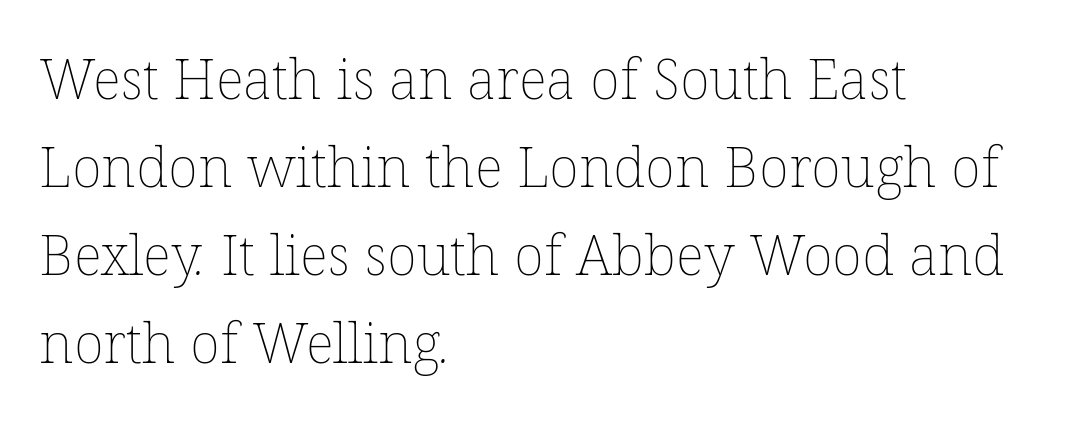
{"bold": "no", "weight": "thin", "width": "normal", "stroke_contrast": "low", "x_height": "medium", "monospaced": "no", "underline": "no", "align": "left", "line_spacing": "normal", "line_spacing_ratio": 1.57, "letter_spacing": "normal", "letter_spacing_em": 0.0, "glyph_px": 56}
